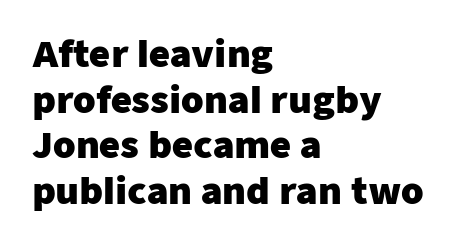
Does the leading feel generous? No, just average. Nope, no serifs anywhere on these letters. This sample uses an upright cut, with every glyph sitting square on the baseline. A clean baseline with only descenders dipping below it.
